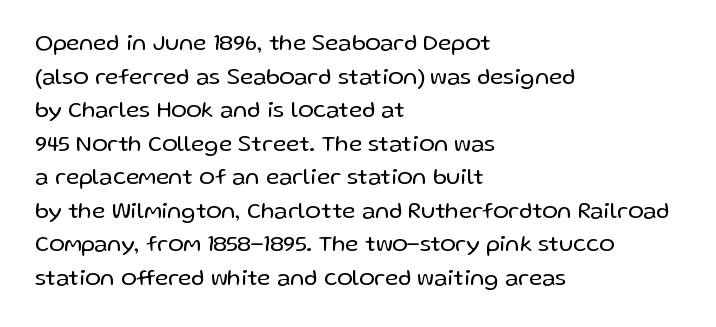
What stands out about the letter spacing? Nothing — it is the standard amount. Type without underlining. You can tell it's not italic because the verticals are truly vertical. Is there much room between lines? A standard amount, neither cramped nor airy.
